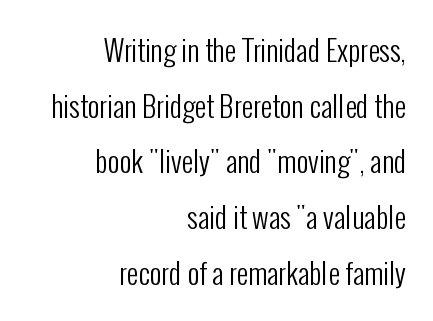
Varying glyph widths throughout — classic text-font behaviour. No feet cap the strokes, marking this as sans-serif type. Posture: straight, roman, zero tilt. Think standard paragraph weight, or any step lighter than that.
